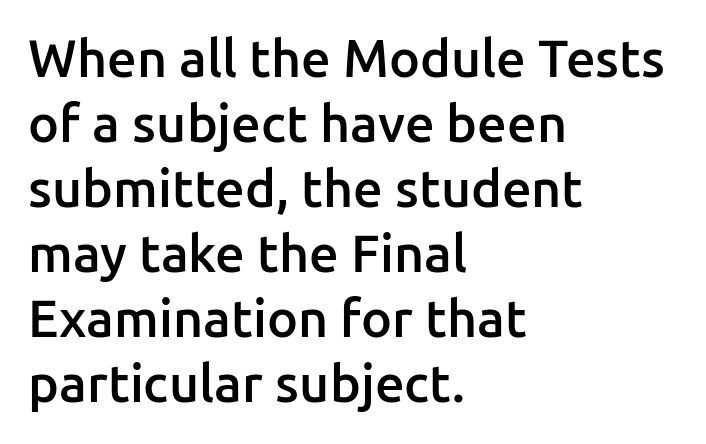
The image shows 52 px semibold sans-serif type, upright; set left-aligned, normal line spacing (1.25x), normal letter spacing, not underlined; low stroke contrast and a medium x-height.
